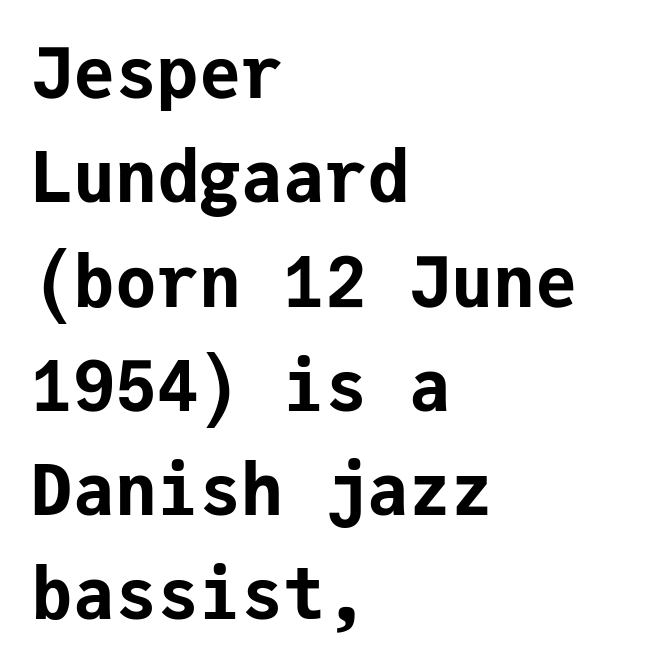
Q: Is the text bold? A: Yes.
Q: Is the text italic (slanted)? A: No, it is upright.
Q: Is the typeface a serif or a sans-serif typeface? A: Sans-serif.
Q: Is the text underlined? A: No.
Q: How is the paragraph aligned? A: Left-aligned.
Q: Is the spacing between letters normal or unusually wide? A: Normal.
Q: Is the spacing between lines tight, normal or loose? A: Normal.
Q: Width (condensed, normal, or wide)? A: Normal.
Q: Stroke contrast? A: Low.
Q: x-height? A: Medium.
Q: Monospaced? A: Yes.
